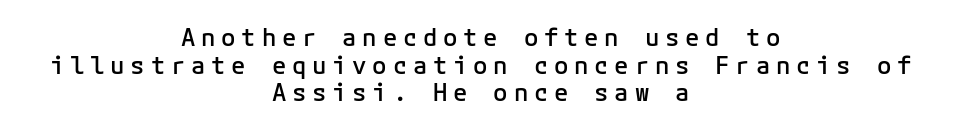
The image shows 24 px text type, upright; set centered, tight line spacing (1.15x), unusually wide letter spacing (+0.24 em), not underlined.
